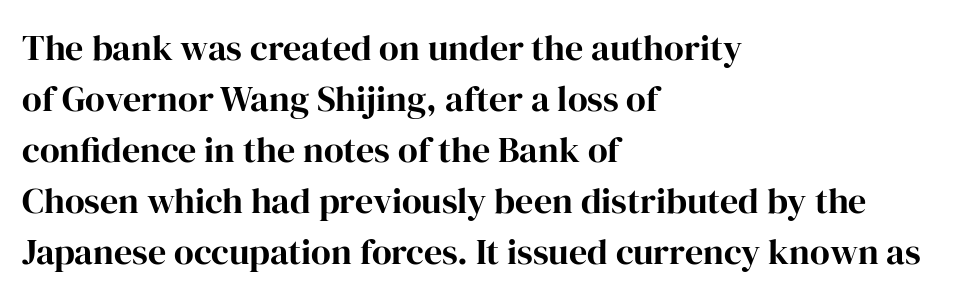
The gaps between neighbouring characters are ordinary and unremarkable. Only glyphs here, with clear space below each row. Compared with typical paragraphs, the rows here are spaced about the same. Varying glyph widths throughout — classic text-font behaviour.
